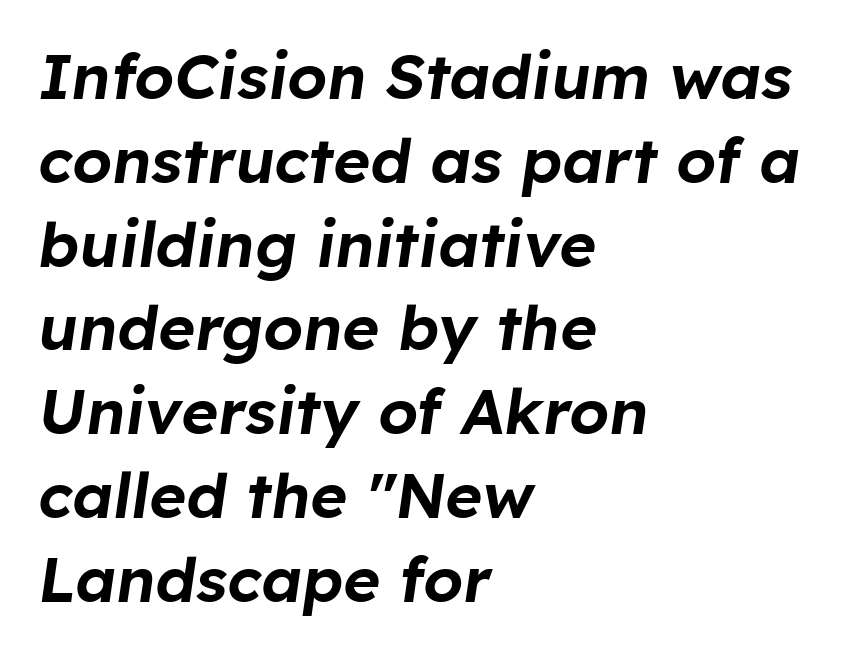
Q: Is the text italic (slanted)? A: Yes, it leans right by about 8 degrees.
Q: Is the text underlined? A: No.
Q: How is the paragraph aligned? A: Left-aligned.
Q: Is the spacing between letters normal or unusually wide? A: Normal.
Q: Is the spacing between lines tight, normal or loose? A: Normal.
Q: Width (condensed, normal, or wide)? A: Normal.
Q: Stroke contrast? A: Low.
Q: x-height? A: Medium.
Q: Monospaced? A: No.
